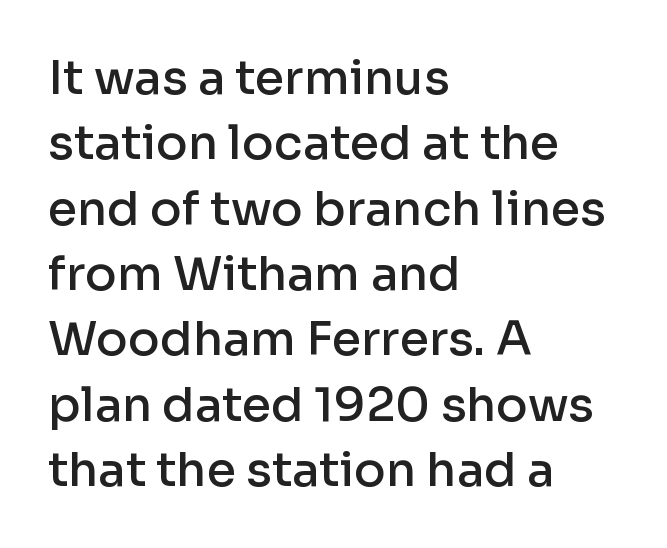
Nothing sits at the stroke ends, so this counts as sans-serif. Leading: standard. In CSS terms this would be text-align: left. Unmarked baselines from the first word to the last.
